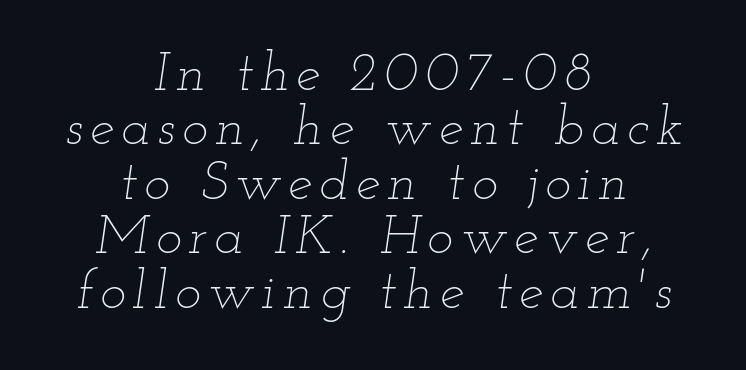
{"italic": "yes", "lean": "right", "slant_degrees": 12, "bold": "no", "weight": "thin", "width": "wide", "stroke_contrast": "low", "x_height": "small", "monospaced": "no", "underline": "no", "align": "center", "line_spacing": "tight", "line_spacing_ratio": 0.99, "glyph_px": 55}
